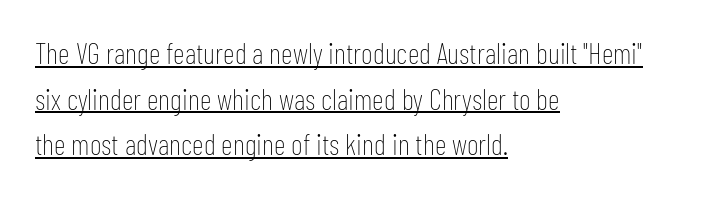
Q: Is the text bold? A: No.
Q: Is the text italic (slanted)? A: No, it is upright.
Q: Is the typeface a serif or a sans-serif typeface? A: Sans-serif.
Q: Is the text underlined? A: Yes.
Q: How is the paragraph aligned? A: Left-aligned.
Q: Is the spacing between letters normal or unusually wide? A: Normal.
Q: Is the spacing between lines tight, normal or loose? A: Normal.
Q: Width (condensed, normal, or wide)? A: Condensed.
Q: Stroke contrast? A: Low.
Q: x-height? A: Medium.
Q: Monospaced? A: No.
